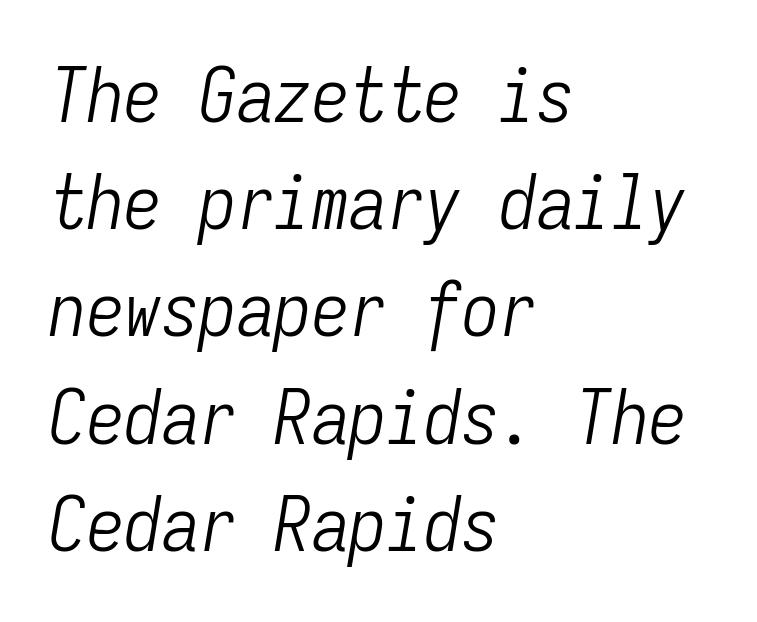
Q: Is the text bold? A: No.
Q: Is the text italic (slanted)? A: Yes, it leans right by about 9 degrees.
Q: Is the text underlined? A: No.
Q: How is the paragraph aligned? A: Left-aligned.
Q: Is the spacing between letters normal or unusually wide? A: Normal.
Q: Is the spacing between lines tight, normal or loose? A: Normal.
Q: Width (condensed, normal, or wide)? A: Condensed.
Q: Stroke contrast? A: Low.
Q: x-height? A: Medium.
Q: Monospaced? A: Yes.
